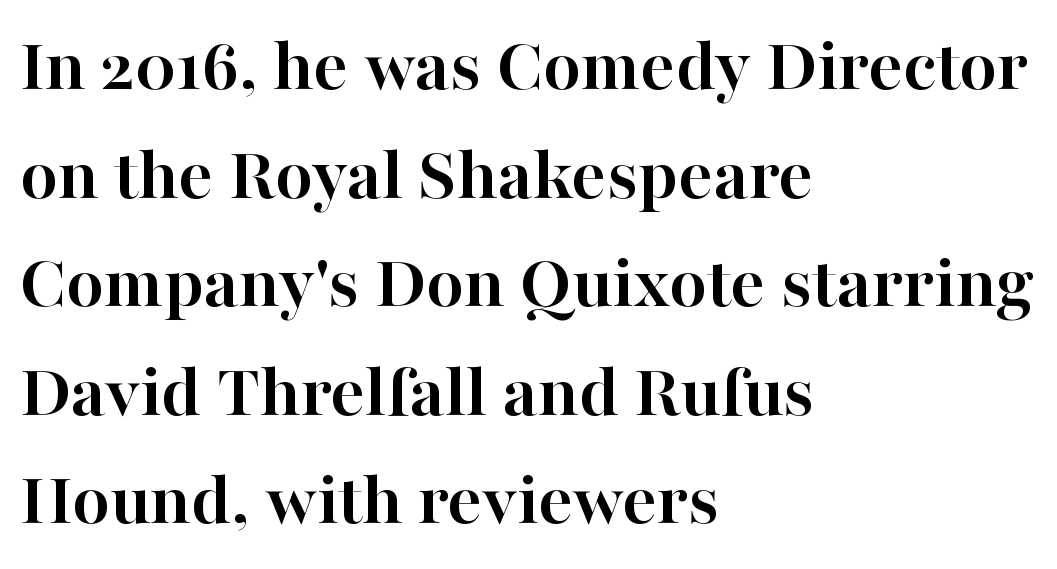
Q: Is the text bold? A: Yes.
Q: Is the text italic (slanted)? A: No, it is upright.
Q: Is the typeface a serif or a sans-serif typeface? A: Serif.
Q: Is the text underlined? A: No.
Q: How is the paragraph aligned? A: Left-aligned.
Q: Is the spacing between letters normal or unusually wide? A: Normal.
Q: Is the spacing between lines tight, normal or loose? A: Normal.
Q: Width (condensed, normal, or wide)? A: Normal.
Q: Stroke contrast? A: High.
Q: x-height? A: Medium.
Q: Monospaced? A: No.
